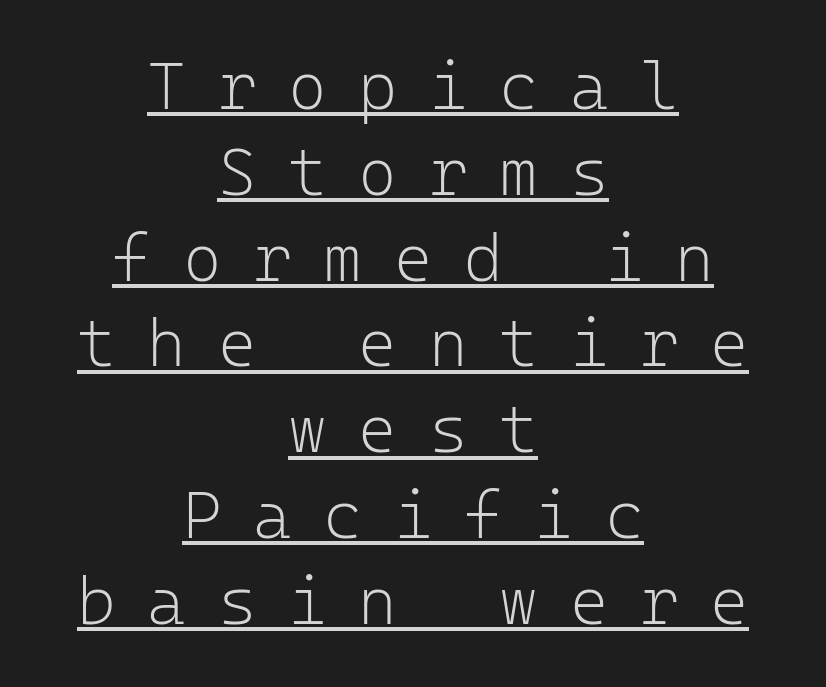
The image shows 66 px light sans-serif type, upright, monospaced; set centered, normal line spacing (1.3x), unusually wide letter spacing (+0.48 em), underlined; low stroke contrast and a medium x-height.
